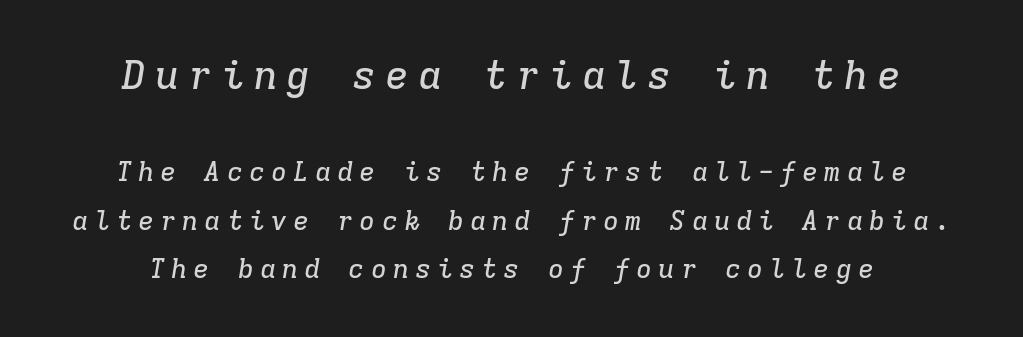
The image shows 40 px serif type, italic (leaning right), monospaced; set centered, line spacing 1.8x, unusually wide letter spacing (+0.22 em), not underlined; the first (top) block is 1.48x larger; low stroke contrast and a medium x-height.
